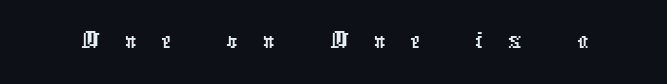
The image shows 54 px condensed sans-serif type; set unusually wide letter spacing (+0.46 em), not underlined; low stroke contrast and a medium x-height.
